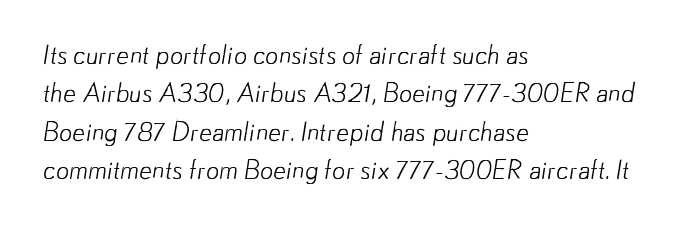
The image shows 26 px text type; set left-aligned, normal line spacing (1.48x), normal letter spacing, not underlined.
